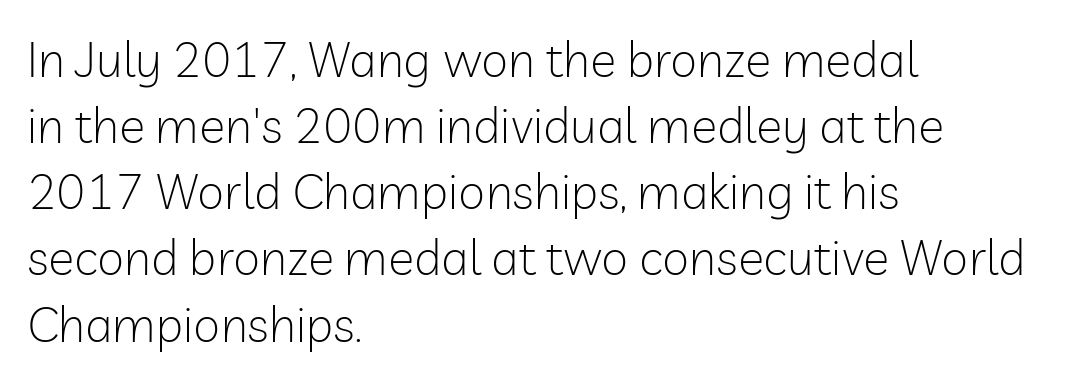
No extra ink here — the face is not bold. The specimen reads as upright at a glance. The horizontal fit of the characters is conventional and even. This rendering uses left alignment, leaving the right contour irregular.
